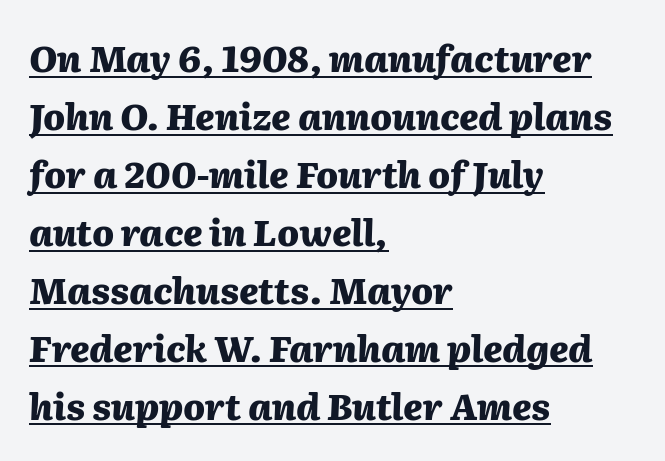
Q: Is the text bold? A: Yes.
Q: Is the text italic (slanted)? A: Yes, it leans right by about 2 degrees.
Q: Is the text underlined? A: Yes.
Q: How is the paragraph aligned? A: Left-aligned.
Q: Is the spacing between letters normal or unusually wide? A: Normal.
Q: Is the spacing between lines tight, normal or loose? A: Normal.
Q: Width (condensed, normal, or wide)? A: Normal.
Q: Stroke contrast? A: Medium.
Q: x-height? A: Medium.
Q: Monospaced? A: No.
